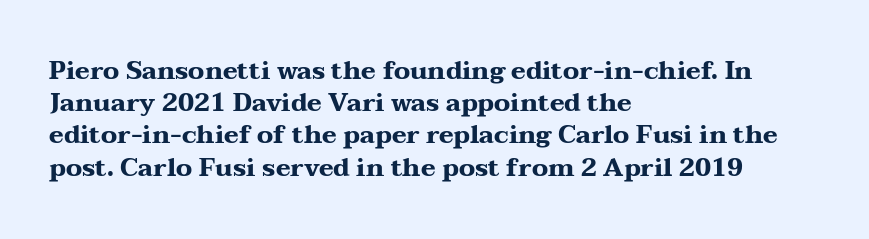
Q: Is the text bold? A: Yes.
Q: Is the text italic (slanted)? A: No, it is upright.
Q: Is the text underlined? A: No.
Q: How is the paragraph aligned? A: Left-aligned.
Q: Is the spacing between letters normal or unusually wide? A: Normal.
Q: Is the spacing between lines tight, normal or loose? A: Normal.
